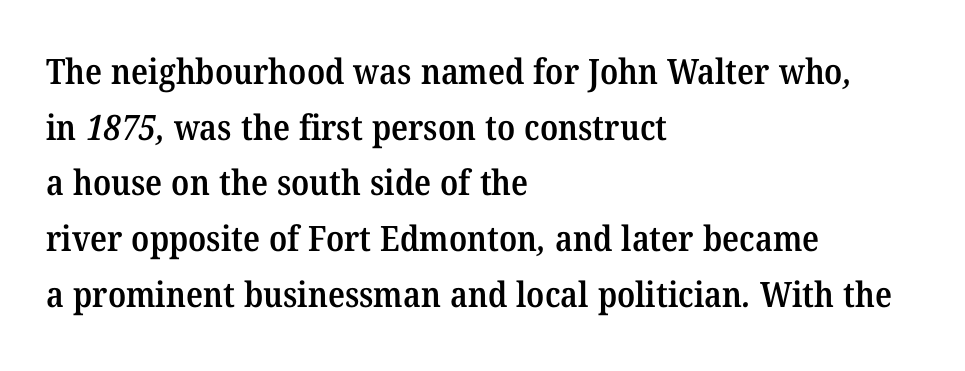
The image shows 35 px semibold serif type; set left-aligned, normal line spacing (1.59x), normal letter spacing, not underlined; medium stroke contrast and a medium x-height.
